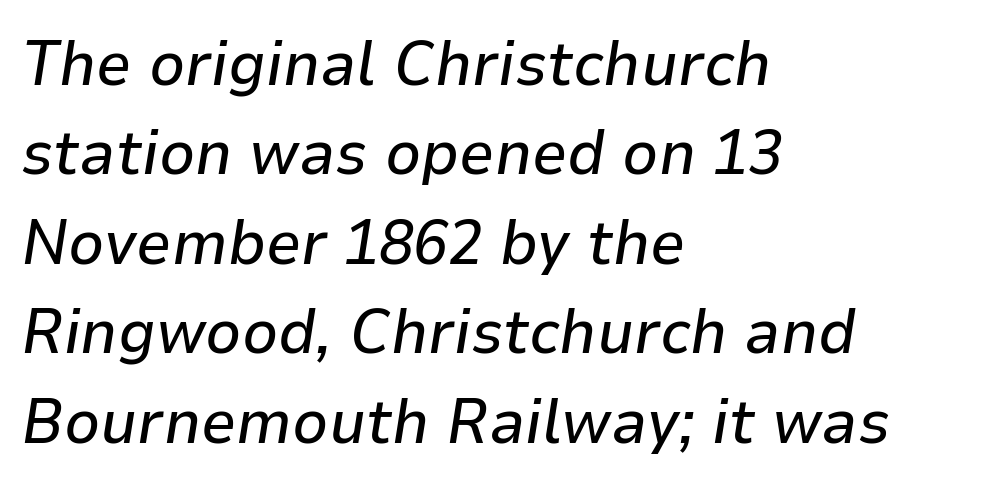
Q: Is the text italic (slanted)? A: Yes, it leans right by about 9 degrees.
Q: Is the text underlined? A: No.
Q: How is the paragraph aligned? A: Left-aligned.
Q: Is the spacing between letters normal or unusually wide? A: Normal.
Q: Is the spacing between lines tight, normal or loose? A: Normal.
Q: Width (condensed, normal, or wide)? A: Normal.
Q: Stroke contrast? A: Low.
Q: x-height? A: Medium.
Q: Monospaced? A: No.
